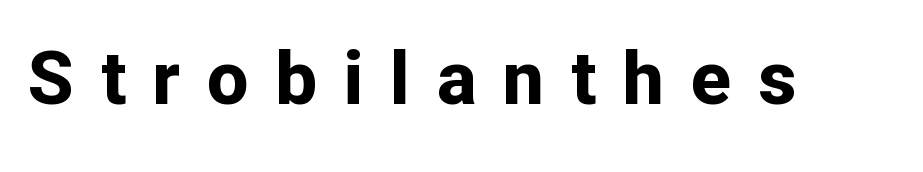
Each word looks stretched out because of the extra space between its letters. Unmarked baselines from the first word to the last. To sum up the face: it is a sans, with no serifs. The typography opts for an upright posture over an oblique one. Is this a fixed-width face? No — the glyphs have proportional, varying widths.
